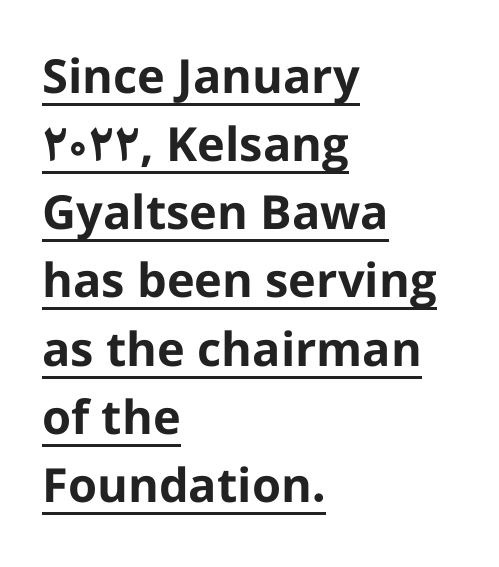
The image shows 47 px bold sans-serif type, upright; set left-aligned, normal line spacing (1.45x), normal letter spacing, underlined; low stroke contrast and a medium x-height.
